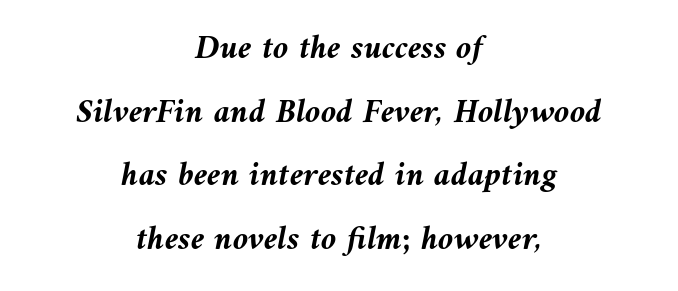
{"italic": "yes", "lean": "left", "slant_degrees": 9, "bold": "yes", "weight": "semibold", "width": "normal", "stroke_contrast": "medium", "x_height": "medium", "monospaced": "no", "underline": "no", "align": "center", "line_spacing_ratio": 1.82, "letter_spacing": "normal", "letter_spacing_em": 0.0, "glyph_px": 35}
